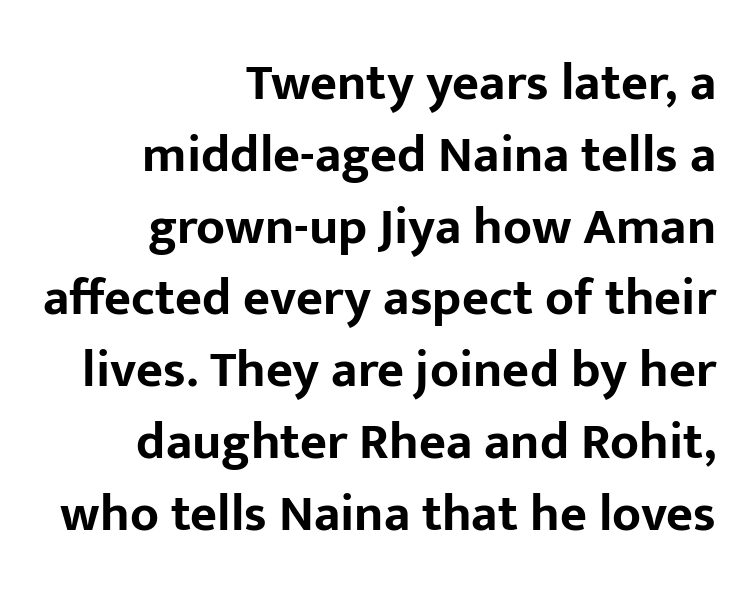
{"serif": "no", "italic": "no", "bold": "yes", "weight": "bold", "width": "normal", "stroke_contrast": "low", "x_height": "medium", "monospaced": "no", "underline": "no", "align": "right", "line_spacing": "normal", "line_spacing_ratio": 1.38, "letter_spacing": "normal", "letter_spacing_em": 0.0, "glyph_px": 52}
